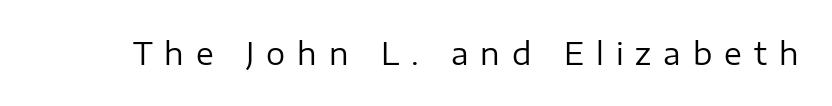
Q: Is the text bold? A: No.
Q: Is the text italic (slanted)? A: No, it is upright.
Q: Is the typeface a serif or a sans-serif typeface? A: Sans-serif.
Q: Is the text underlined? A: No.
Q: Is the spacing between letters normal or unusually wide? A: Unusually wide.
Q: Width (condensed, normal, or wide)? A: Normal.
Q: Stroke contrast? A: Low.
Q: x-height? A: Medium.
Q: Monospaced? A: No.
